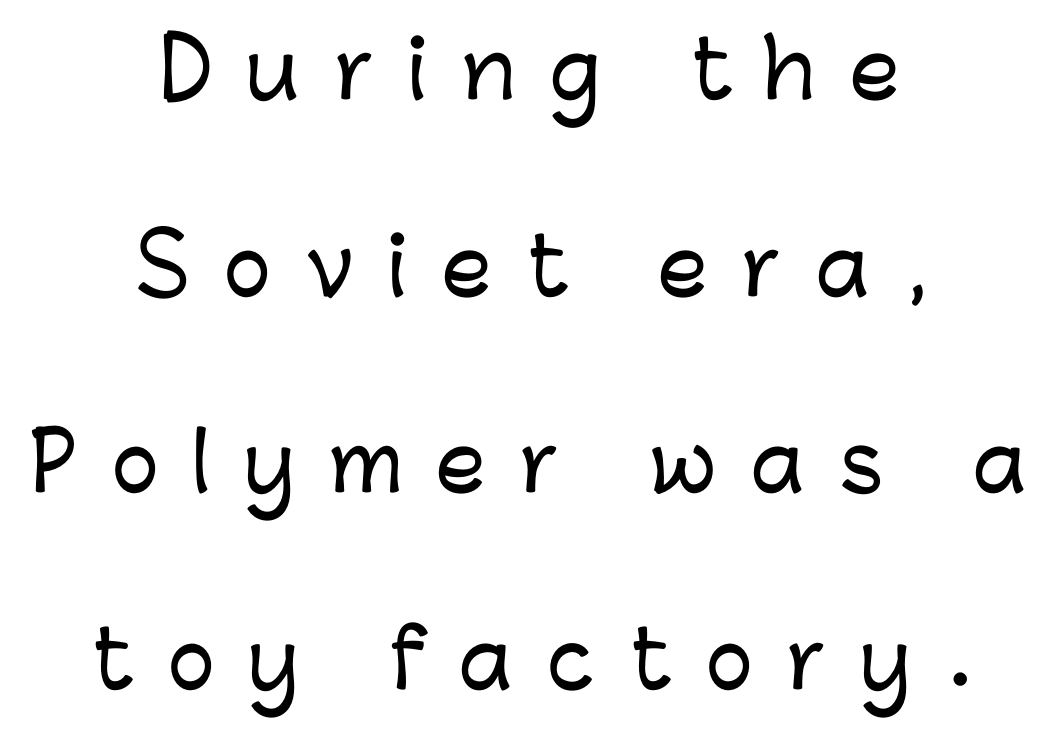
The lines are spread far apart with generous leading. Type style note: lacks serifs. Posture: vertical. Is the block centered? Yes — each line is placed symmetrically about the middle.
